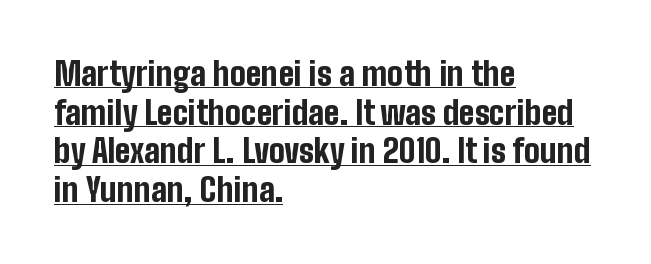
The image shows 32 px bold, condensed sans-serif type, upright; set left-aligned, line spacing 1.21x, normal letter spacing, underlined; low stroke contrast and a medium x-height.
